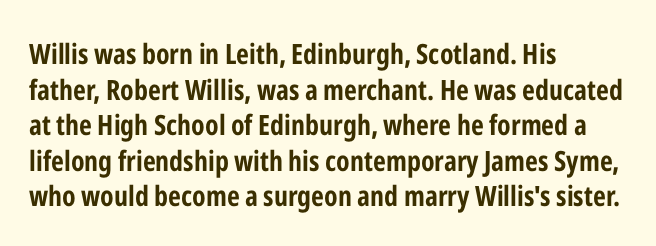
{"serif": "no", "italic": "no", "bold": "yes", "weight": "bold", "width": "condensed", "stroke_contrast": "low", "x_height": "medium", "monospaced": "no", "underline": "no", "align": "left", "line_spacing": "normal", "line_spacing_ratio": 1.27, "letter_spacing": "normal", "letter_spacing_em": 0.0, "glyph_px": 28}
